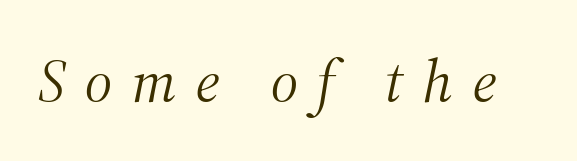
Varying glyph widths throughout — classic text-font behaviour. The axis of the letterforms is tilted away from vertical. This rendering widens character spacing well past its baseline value. No letter is thick-stroked: the sample isn't bold.
